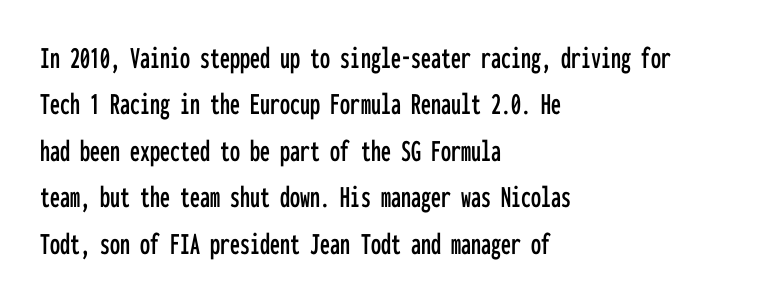
The image shows 32 px condensed sans-serif type, upright, monospaced; set left-aligned, normal line spacing (1.45x), normal letter spacing, not underlined; low stroke contrast and a medium x-height.
